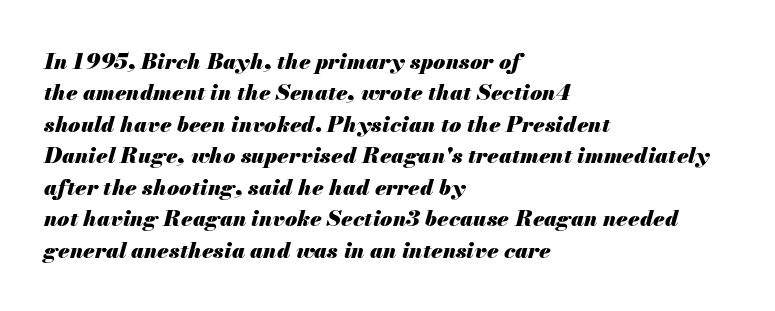
The image shows 22 px bold type, italic (leaning right); set left-aligned, normal line spacing (1.43x), normal letter spacing, not underlined.
